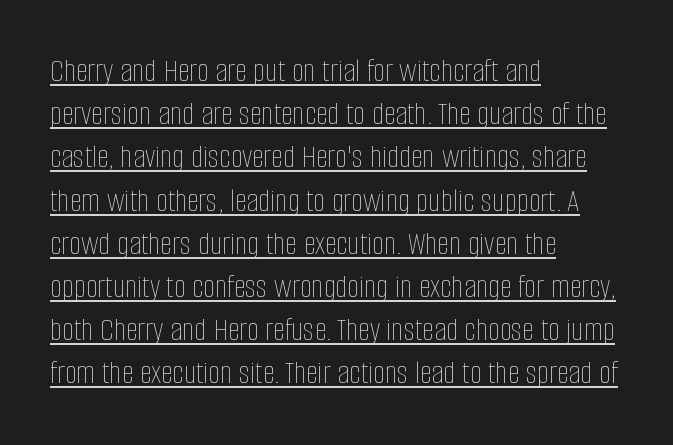
Q: Is the text bold? A: No.
Q: Is the text italic (slanted)? A: No, it is upright.
Q: Is the text underlined? A: Yes.
Q: How is the paragraph aligned? A: Left-aligned.
Q: Is the spacing between letters normal or unusually wide? A: Normal.
Q: Is the spacing between lines tight, normal or loose? A: Normal.
Q: Width (condensed, normal, or wide)? A: Condensed.
Q: Stroke contrast? A: Low.
Q: x-height? A: Large.
Q: Monospaced? A: No.
